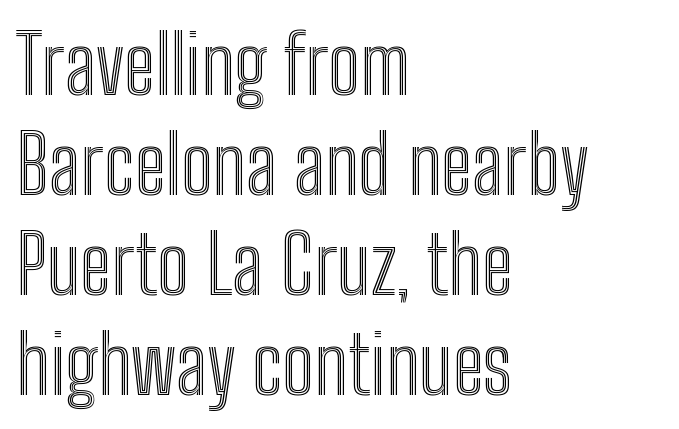
Q: Is the text italic (slanted)? A: No, it is upright.
Q: Is the text underlined? A: No.
Q: How is the paragraph aligned? A: Left-aligned.
Q: Is the spacing between letters normal or unusually wide? A: Normal.
Q: Is the spacing between lines tight, normal or loose? A: Normal.
Q: Width (condensed, normal, or wide)? A: Condensed.
Q: x-height? A: Medium.
Q: Monospaced? A: No.
